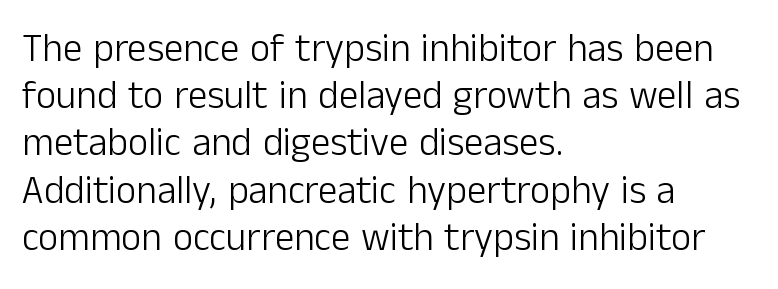
Quick note: not italic, upright. The text block is weighted toward the left margin, trailing off unevenly rightward. Compared with a typical body face, this is equally light or lighter still. There is no visible air inserted between adjacent glyphs. Letterform terminals end flat and unadorned throughout the passage. Underlining? Definitely not there.
